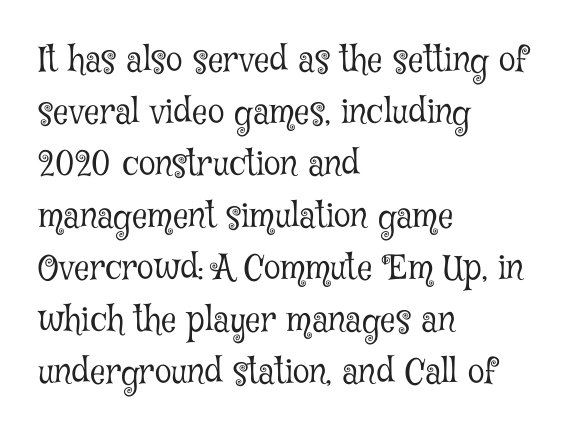
The specimen reads as upright at a glance. Heaviness? Minimal to ordinary, like unemphasized prose. Proportional: the letters do not fall into vertical columns. The vertical gap from one line to the next is medium. Observe the ordinary spacing: letters are neighbours, not strangers. No word sits above an underline.
